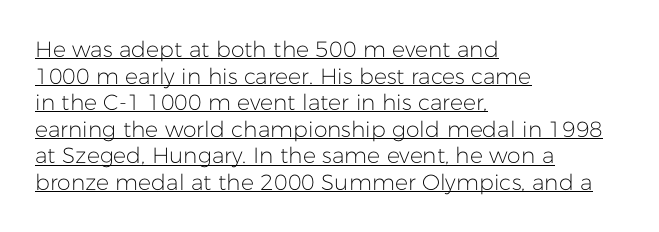
Q: Is the text bold? A: No.
Q: Is the text italic (slanted)? A: No, it is upright.
Q: Is the text underlined? A: Yes.
Q: How is the paragraph aligned? A: Left-aligned.
Q: Is the spacing between letters normal or unusually wide? A: Normal.
